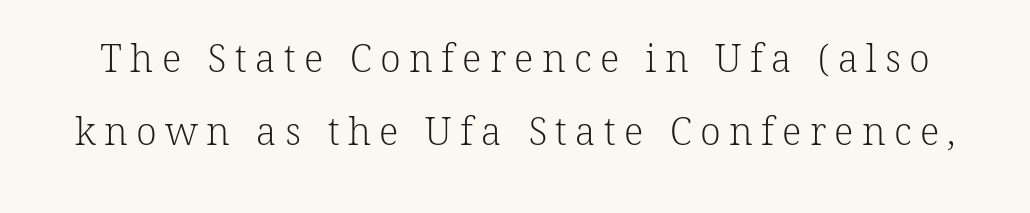
{"serif": "yes", "italic": "no", "bold": "no", "weight": "light", "width": "normal", "stroke_contrast": "low", "x_height": "medium", "monospaced": "no", "underline": "no", "line_spacing": "loose", "line_spacing_ratio": 1.91, "letter_spacing": "wide", "letter_spacing_em": 0.22, "glyph_px": 38}
